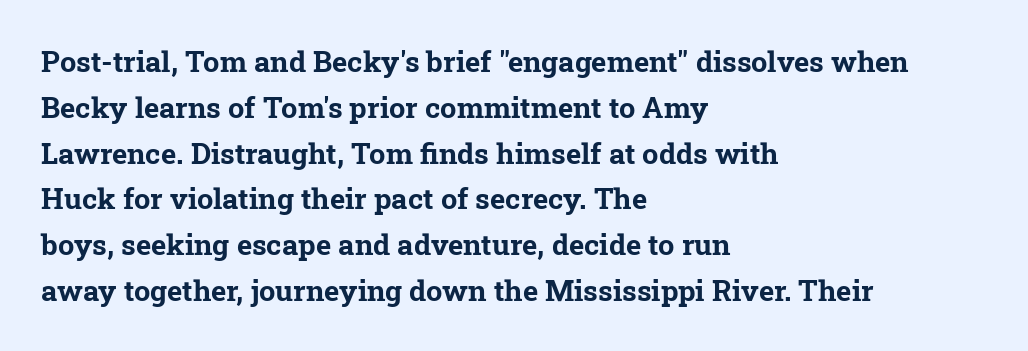
What weight is shown? A full bold with thick strokes. The words here are not underlined. Think of a printed novel: that variable character pitch is what you see here. Note: serifs present on the glyphs. The leading is moderate, giving the passage an even texture.
